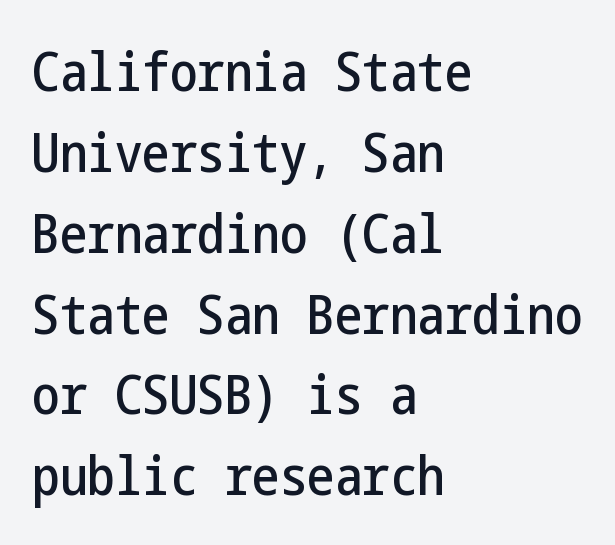
{"serif": "no", "italic": "no", "width": "condensed", "stroke_contrast": "low", "x_height": "medium", "underline": "no", "align": "left", "line_spacing": "normal", "line_spacing_ratio": 1.47, "letter_spacing": "normal", "letter_spacing_em": 0.0, "glyph_px": 55}
